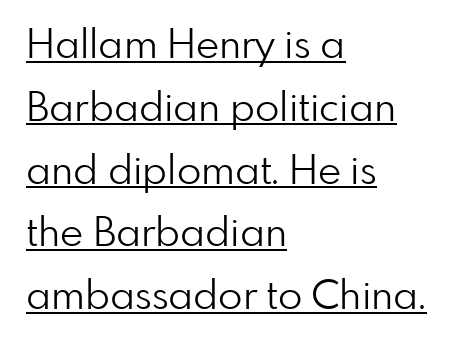
{"serif": "no", "italic": "no", "bold": "no", "weight": "light", "width": "normal", "stroke_contrast": "low", "x_height": "small", "monospaced": "no", "underline": "yes", "align": "left", "line_spacing": "normal", "line_spacing_ratio": 1.57, "letter_spacing": "normal", "letter_spacing_em": 0.0, "glyph_px": 40}
